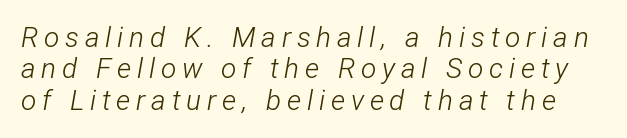
{"italic": "yes", "lean": "right", "slant_degrees": 12, "bold": "no", "weight": "light", "width": "condensed", "stroke_contrast": "low", "x_height": "medium", "monospaced": "no", "underline": "no", "line_spacing": "tight", "line_spacing_ratio": 1.12, "letter_spacing": "wide", "letter_spacing_em": 0.21, "glyph_px": 28}
